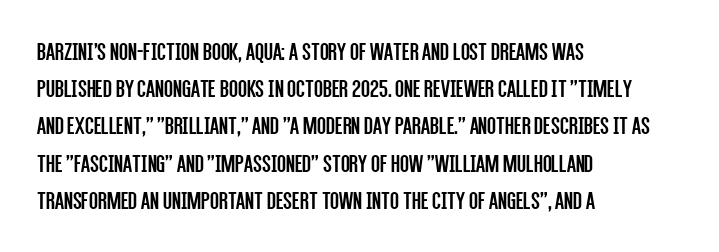
The rendering anchors every line to the left-hand side. A clean baseline with only descenders dipping below it. No chunkiness to these letters — they're not bold. Leading matches the norm, producing a regular column. Ascenders rise straight up at ninety degrees. Nobody touched the tracking dial on this one.
